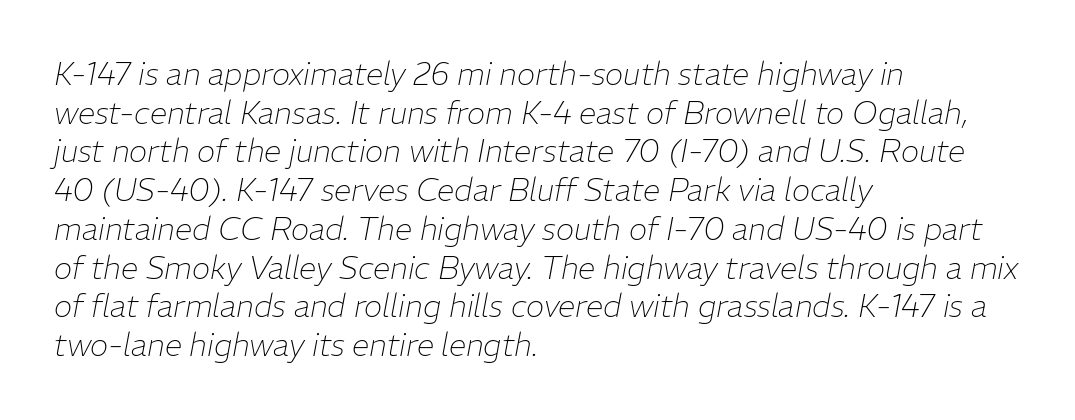
The image shows 31 px thin type, italic (leaning right); set left-aligned, normal line spacing (1.25x), normal letter spacing, not underlined; low stroke contrast and a medium x-height.
